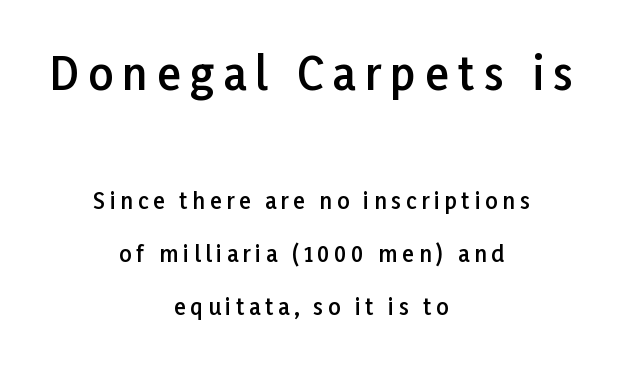
The gap between lines stays unmarked. The rendering shows plain stroke endings on the letterforms — a sans-serif design. The passage shown is typed in a proportional face where columns would drift. You could only call the tracking loose — the letters float apart. Casual observation: everything's sitting right in the middle. These words are printed semibold, heavier than regular yet not bold.
